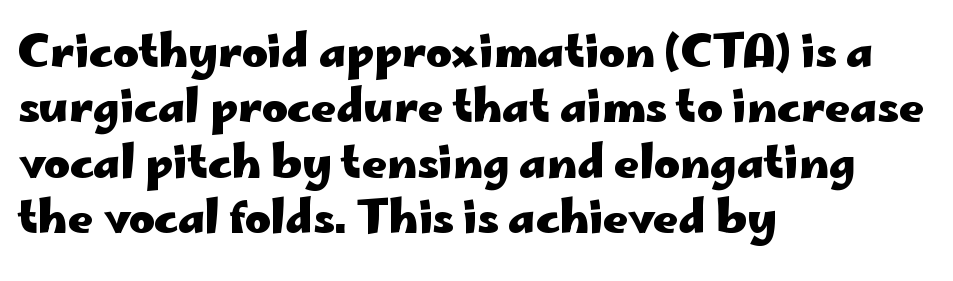
Spacing verdict: proportional, widths tailored to each character. Upright lettering throughout. Students, observe: this is what conventionally led text looks like. Heavy, bold letterforms. Check under the words: just untouched page. No extra tracking has been applied to these lines.
